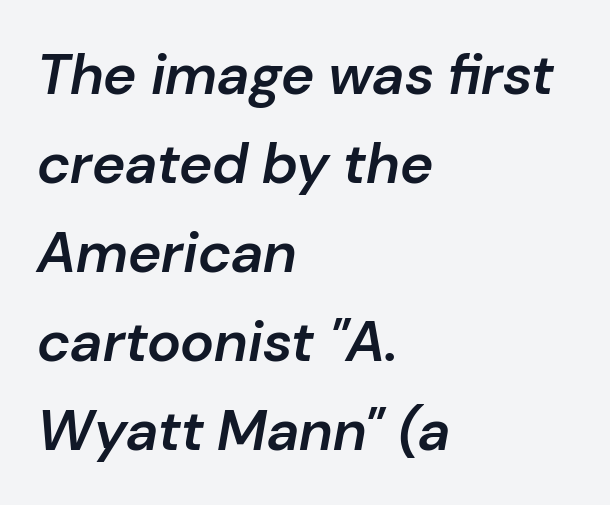
The image shows 57 px semibold type, italic (leaning right); set left-aligned, normal line spacing (1.56x), normal letter spacing, not underlined; low stroke contrast and a medium x-height.
